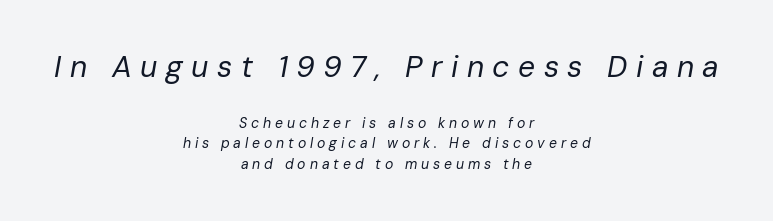
The image shows 30 px regular-weight type, italic (leaning right); set centered, normal line spacing (1.44x), unusually wide letter spacing (+0.28 em), not underlined; the first (top) block is 2.14x larger; low stroke contrast and a medium x-height.
